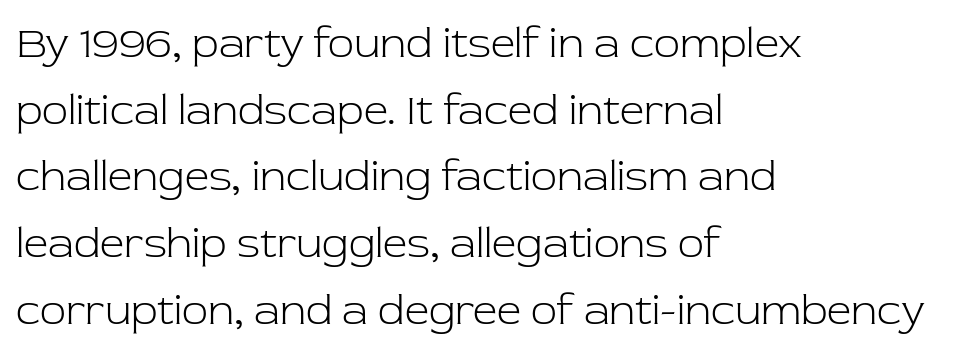
{"serif": "yes", "italic": "no", "bold": "no", "weight": "light", "width": "normal", "stroke_contrast": "low", "x_height": "medium", "monospaced": "no", "underline": "no", "align": "left", "line_spacing": "normal", "line_spacing_ratio": 1.55, "letter_spacing": "normal", "letter_spacing_em": 0.0, "glyph_px": 43}
